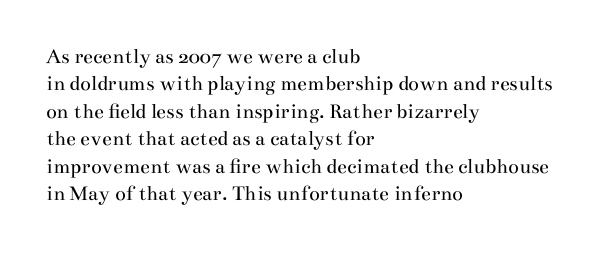
The image shows 22 px text type, upright; set left-aligned, normal line spacing (1.25x), normal letter spacing, not underlined.
